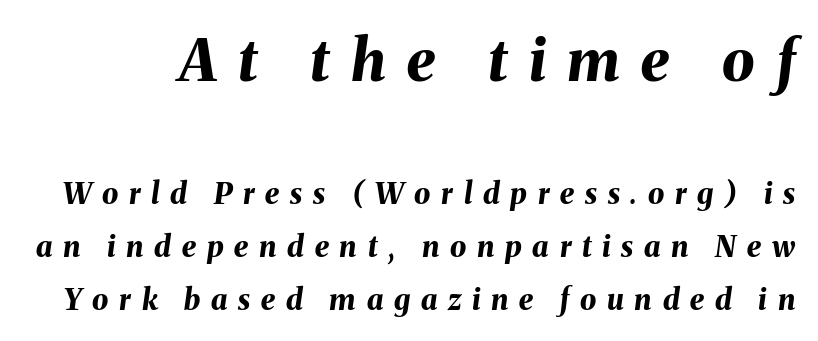
The image shows 58 px bold type, italic (leaning right); set line spacing 1.82x, unusually wide letter spacing (+0.37 em), not underlined; the first (top) block is 2.0x larger; medium stroke contrast and a medium x-height.
